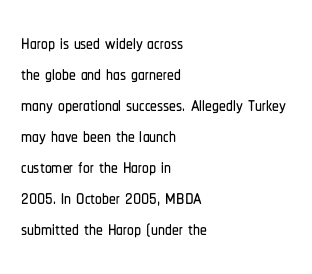
Q: Is the text italic (slanted)? A: No, it is upright.
Q: Is the text underlined? A: No.
Q: How is the paragraph aligned? A: Left-aligned.
Q: Is the spacing between letters normal or unusually wide? A: Normal.
Q: Is the spacing between lines tight, normal or loose? A: Tight.
